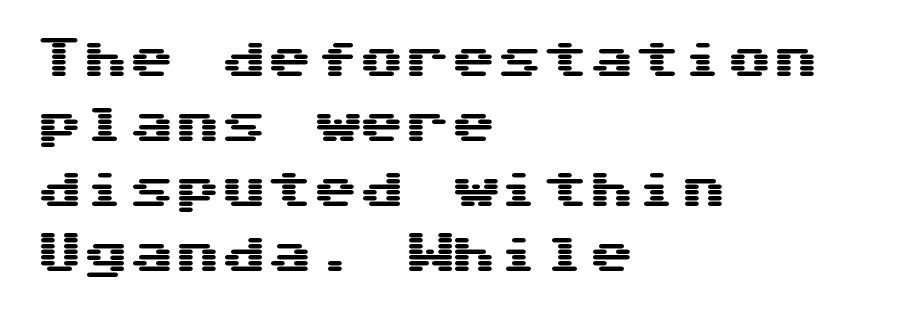
The image shows 46 px wide sans-serif type, upright; set left-aligned, normal line spacing (1.41x), normal letter spacing, not underlined; medium stroke contrast and a medium x-height.
